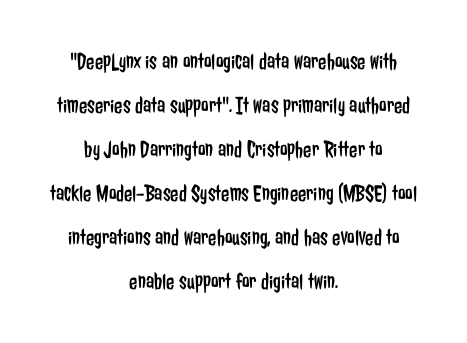
Q: Is the text bold? A: No.
Q: Is the text italic (slanted)? A: No, it is upright.
Q: Is the text underlined? A: No.
Q: How is the paragraph aligned? A: Centered.
Q: Is the spacing between letters normal or unusually wide? A: Normal.
